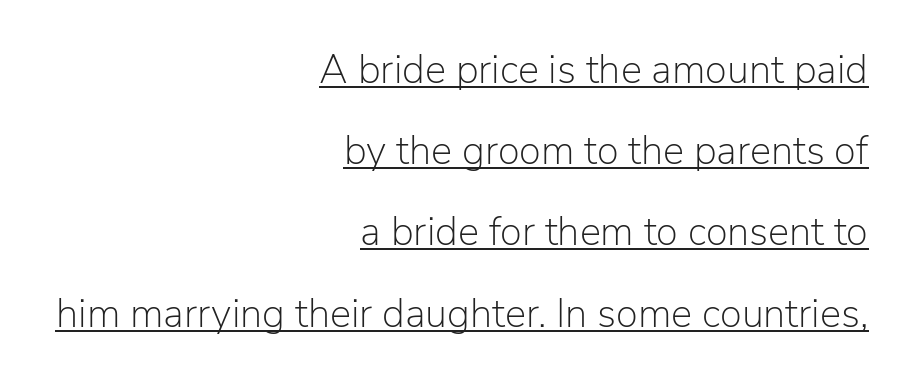
{"serif": "no", "italic": "no", "bold": "no", "weight": "light", "width": "normal", "stroke_contrast": "low", "x_height": "medium", "monospaced": "no", "underline": "yes", "align": "right", "line_spacing": "loose", "line_spacing_ratio": 2.03, "letter_spacing": "normal", "letter_spacing_em": 0.0, "glyph_px": 40}
